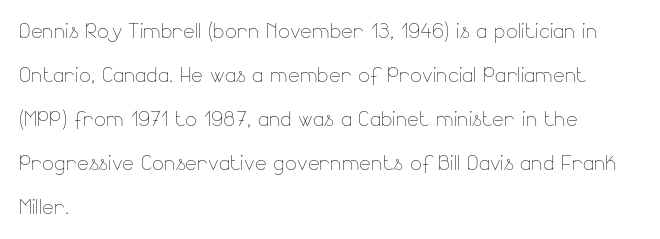
{"italic": "no", "bold": "no", "weight": "thin", "width": "normal", "stroke_contrast": "low", "x_height": "small", "monospaced": "no", "underline": "no", "align": "left", "line_spacing": "normal", "line_spacing_ratio": 1.57, "letter_spacing": "normal", "letter_spacing_em": 0.0, "glyph_px": 28}
